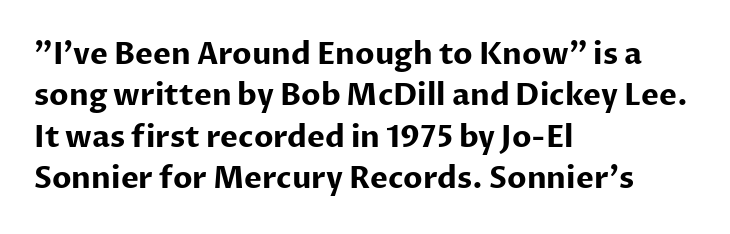
A full-strength bold gives these letters their thick strokes. Caption: standard tracking, unaltered. Every stem runs plumb, perpendicular to the baseline. The space beneath each line is pristine and unruled.
